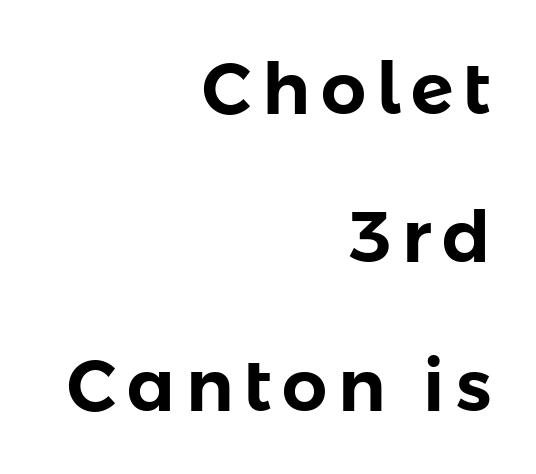
Q: Is the text italic (slanted)? A: No, it is upright.
Q: Is the typeface a serif or a sans-serif typeface? A: Sans-serif.
Q: Is the text underlined? A: No.
Q: How is the paragraph aligned? A: Right-aligned.
Q: Is the spacing between lines tight, normal or loose? A: Loose.
Q: Width (condensed, normal, or wide)? A: Normal.
Q: Stroke contrast? A: Low.
Q: x-height? A: Medium.
Q: Monospaced? A: No.
